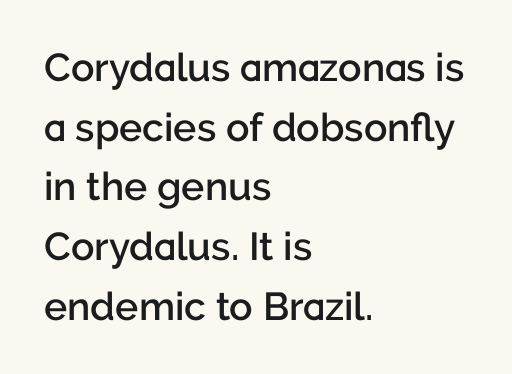
Bare-footed words on every line. Tracking value appears to be zero — textbook default spacing. Notice how descenders clear the ascenders below comfortably — that's standard leading. If you drew a ruler down the left edge, every line would touch it. A typesetter would call this proportional, since set widths differ per character. The letters stand upright; this is a roman face.
